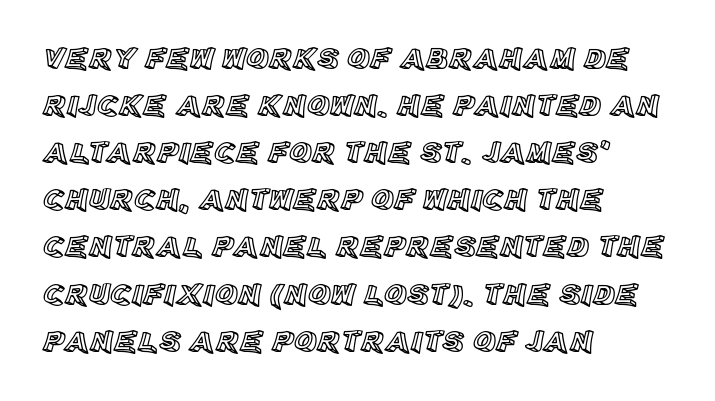
The letters advance in unequal steps, a hallmark of proportional type. The paragraph shown leans on its left margin. Compared with typical body copy, the letter spacing here is the same. Lines of text with bare space underneath. If you measured baseline to baseline, you'd find a middling distance.
